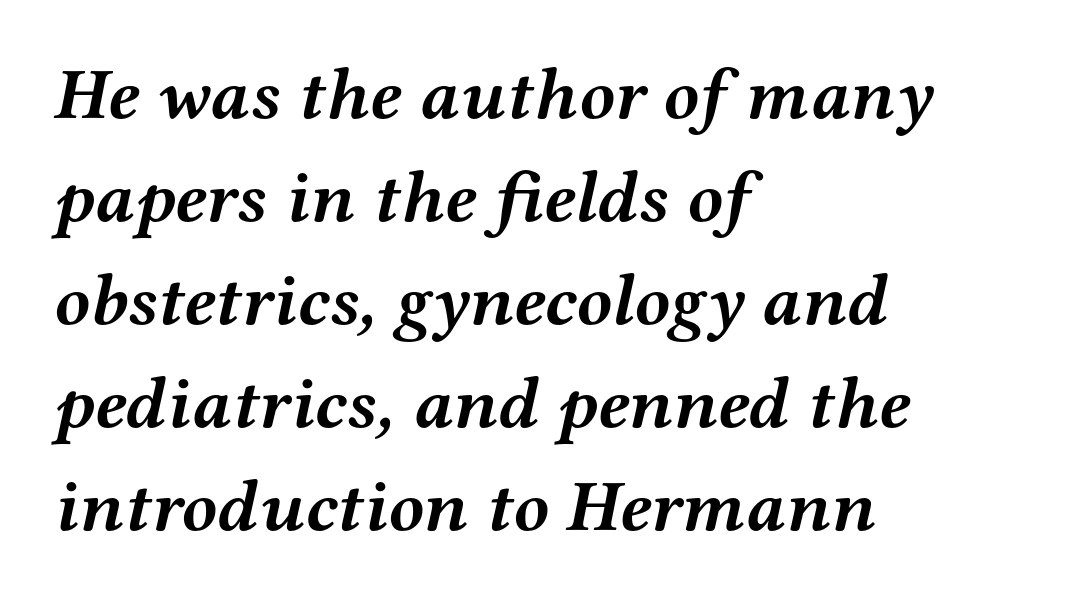
This sample uses an oblique cut, with every glyph tilted off the vertical. Observe the ordinary spacing: letters are neighbours, not strangers. The compositor pushed each line to the left boundary. Set as a true bold cut, around the 700 mark.
